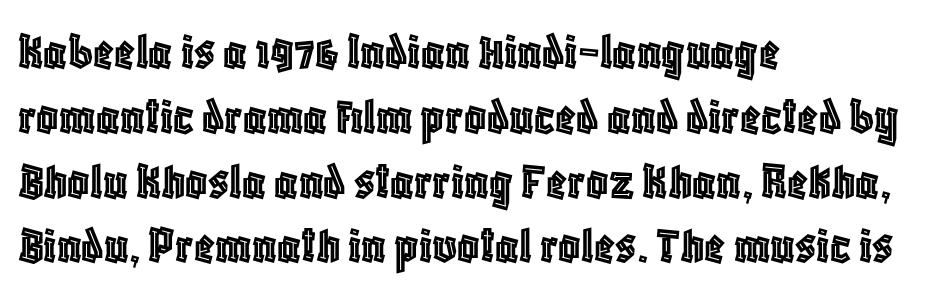
The image shows 54 px condensed type, upright; set left-aligned, line spacing 1.2x, normal letter spacing, not underlined; a large x-height.
